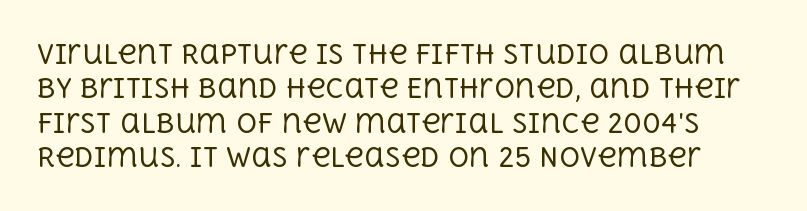
{"italic": "no", "bold": "no", "underline": "no", "line_spacing": "normal", "line_spacing_ratio": 1.32, "letter_spacing": "normal", "letter_spacing_em": 0.0, "glyph_px": 26}
